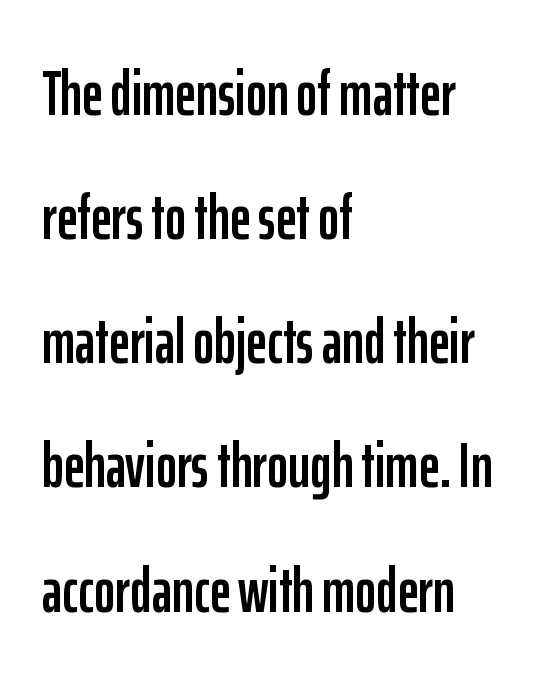
The image shows 64 px condensed sans-serif type, upright; set left-aligned, loose line spacing (1.94x), normal letter spacing, not underlined; low stroke contrast and a medium x-height.
